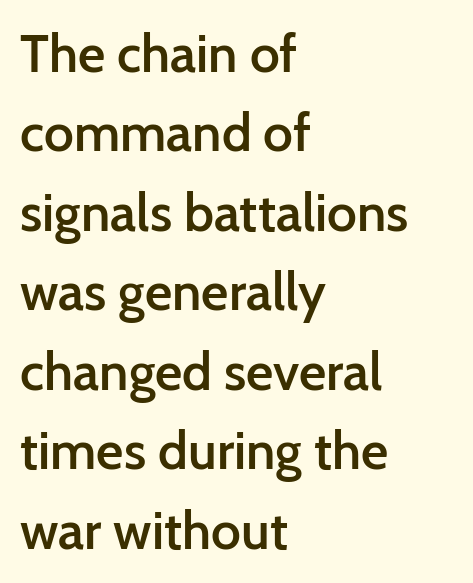
What's the leading like? Ordinary, nothing unusual. Typesetter's note: demi weight, one step under bold. Casual observation: everything's shoved over to the left. Proportional: the letters do not fall into vertical columns.
